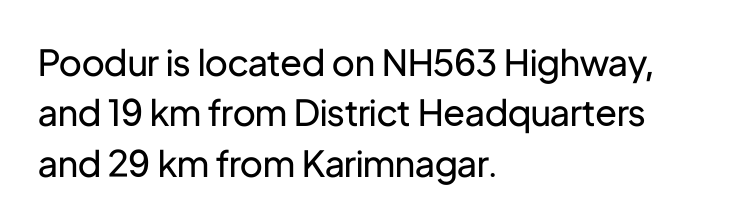
The image shows 36 px regular-weight sans-serif type, upright; set left-aligned, normal line spacing (1.4x), normal letter spacing, not underlined; low stroke contrast and a medium x-height.
